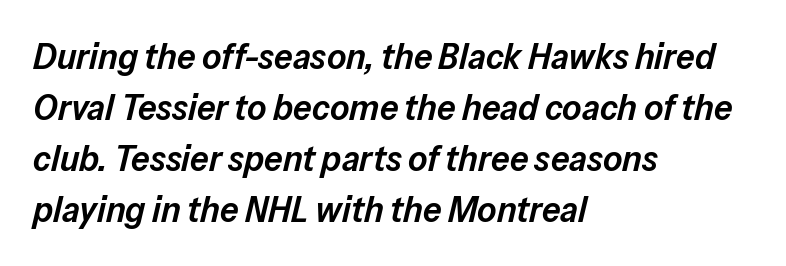
Q: Is the text bold? A: Semi-bold.
Q: Is the text italic (slanted)? A: Yes, it leans right by about 13 degrees.
Q: Is the text underlined? A: No.
Q: How is the paragraph aligned? A: Left-aligned.
Q: Is the spacing between letters normal or unusually wide? A: Normal.
Q: Is the spacing between lines tight, normal or loose? A: Normal.
Q: Width (condensed, normal, or wide)? A: Normal.
Q: Stroke contrast? A: Low.
Q: x-height? A: Medium.
Q: Monospaced? A: No.
